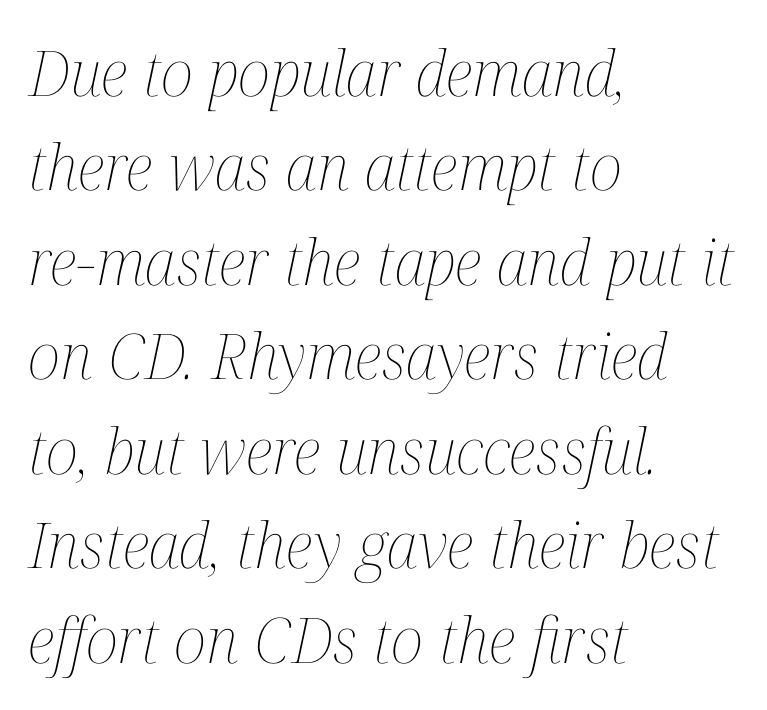
{"italic": "yes", "lean": "right", "slant_degrees": 12, "bold": "no", "weight": "thin", "width": "condensed", "stroke_contrast": "medium", "x_height": "medium", "monospaced": "no", "underline": "no", "align": "left", "line_spacing": "normal", "line_spacing_ratio": 1.5, "letter_spacing": "normal", "letter_spacing_em": 0.0, "glyph_px": 63}
